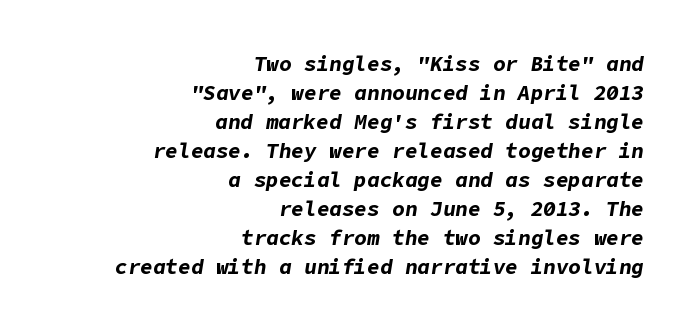
{"italic": "yes", "lean": "right", "slant_degrees": 9, "bold": "yes", "underline": "no", "align": "right", "line_spacing": "normal", "line_spacing_ratio": 1.38, "letter_spacing": "normal", "letter_spacing_em": 0.0, "glyph_px": 21}
